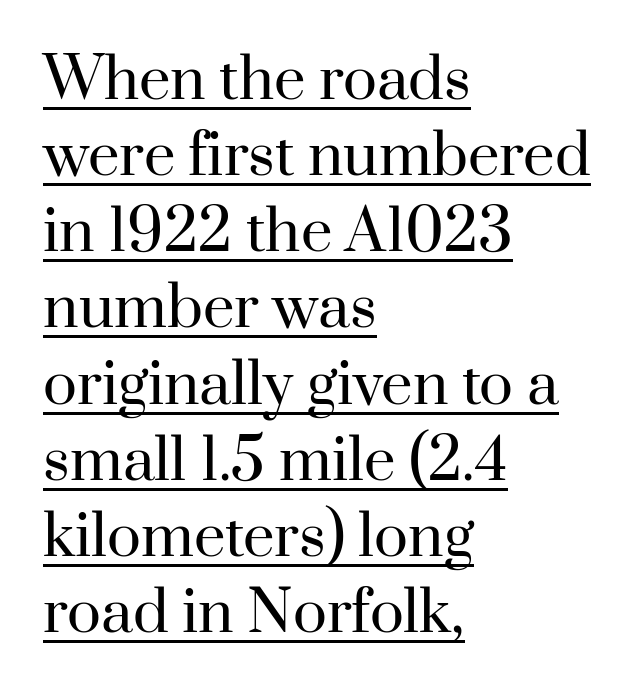
Q: Is the text bold? A: No.
Q: Is the text italic (slanted)? A: No, it is upright.
Q: Is the typeface a serif or a sans-serif typeface? A: Serif.
Q: Is the text underlined? A: Yes.
Q: How is the paragraph aligned? A: Left-aligned.
Q: Is the spacing between letters normal or unusually wide? A: Normal.
Q: Is the spacing between lines tight, normal or loose? A: Normal.
Q: Width (condensed, normal, or wide)? A: Normal.
Q: Stroke contrast? A: High.
Q: x-height? A: Small.
Q: Monospaced? A: No.
